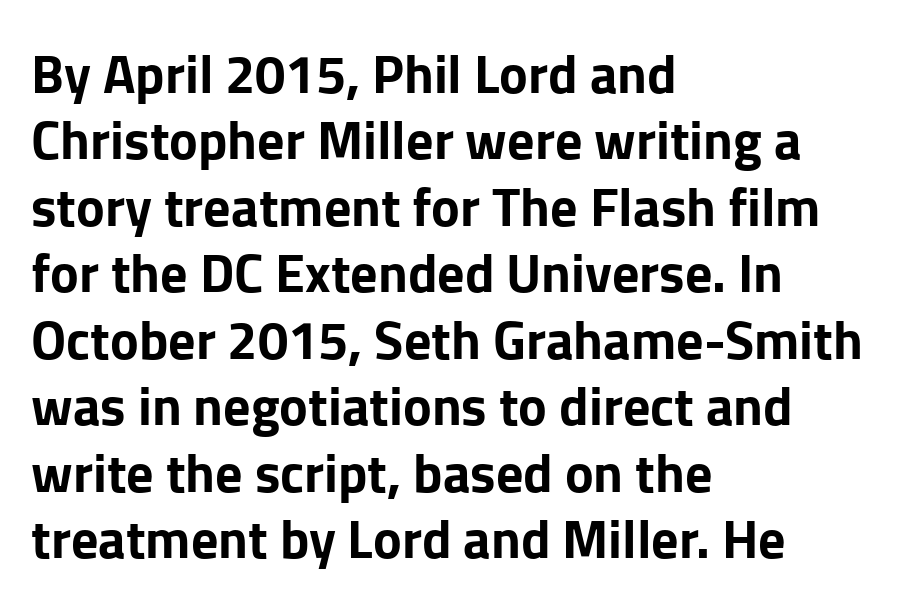
The image shows 54 px bold sans-serif type, upright; set left-aligned, line spacing 1.23x, normal letter spacing, not underlined; low stroke contrast and a medium x-height.
